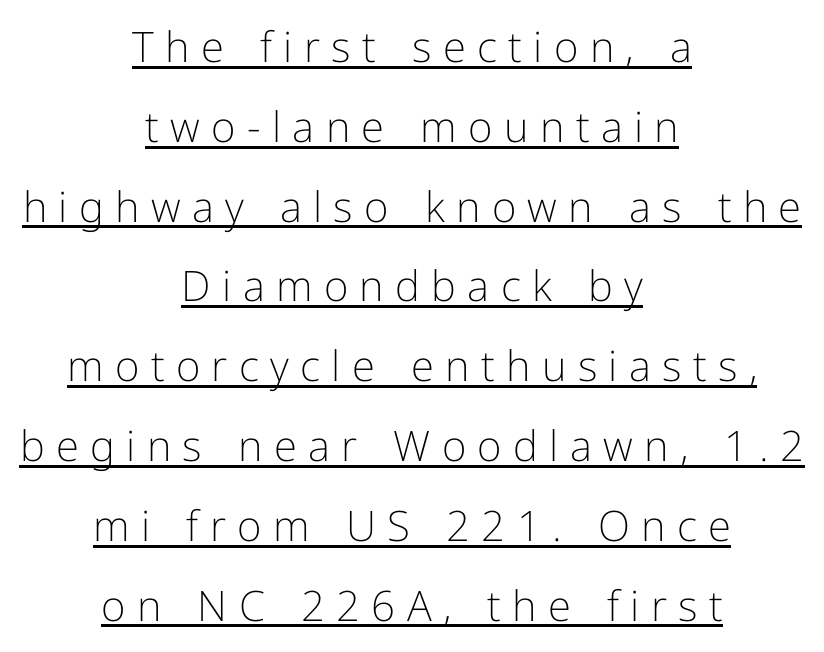
The rendering positions every line midway between the sides. No italicization has been applied; the sample stays upright. Decoration check: the copy is underlined. This rendering widens character spacing well past its baseline value. Is this a fixed-width face? No — the glyphs have proportional, varying widths.
